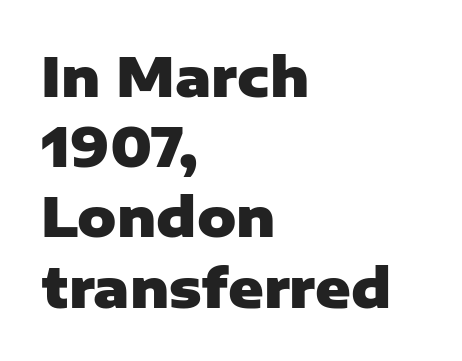
{"serif": "no", "italic": "no", "bold": "yes", "weight": "heavy", "width": "normal", "stroke_contrast": "low", "x_height": "medium", "monospaced": "no", "underline": "no", "align": "left", "line_spacing": "normal", "line_spacing_ratio": 1.3, "letter_spacing": "normal", "letter_spacing_em": 0.0, "glyph_px": 54}
